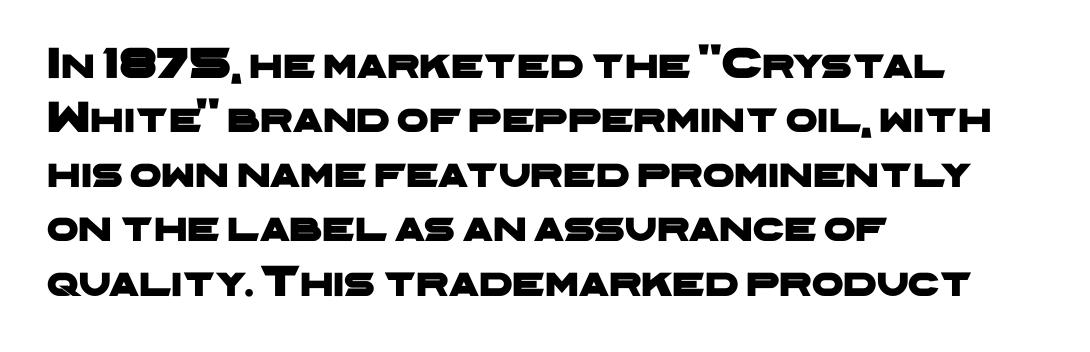
The image shows 45 px wide sans-serif type; set left-aligned, line spacing 1.21x, normal letter spacing, not underlined; low stroke contrast and a medium x-height.
